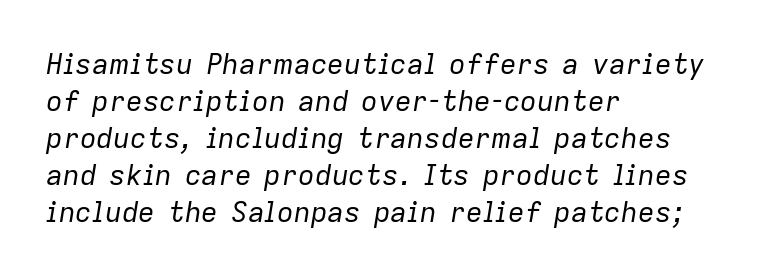
{"italic": "yes", "lean": "right", "slant_degrees": 9, "bold": "no", "weight": "regular", "width": "normal", "stroke_contrast": "low", "x_height": "medium", "monospaced": "no", "underline": "no", "align": "left", "line_spacing": "normal", "line_spacing_ratio": 1.32, "letter_spacing": "normal", "letter_spacing_em": 0.0, "glyph_px": 28}
